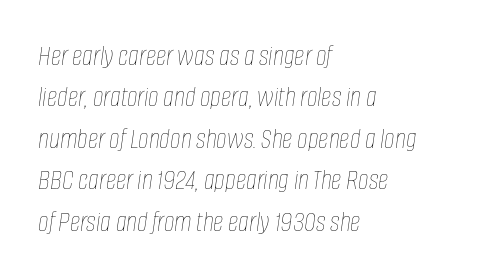
Q: Is the text bold? A: No.
Q: Is the text italic (slanted)? A: Yes, it leans right by about 8 degrees.
Q: Is the text underlined? A: No.
Q: How is the paragraph aligned? A: Left-aligned.
Q: Is the spacing between letters normal or unusually wide? A: Normal.
Q: Is the spacing between lines tight, normal or loose? A: Normal.
Q: Width (condensed, normal, or wide)? A: Condensed.
Q: Stroke contrast? A: Low.
Q: x-height? A: Large.
Q: Monospaced? A: No.
